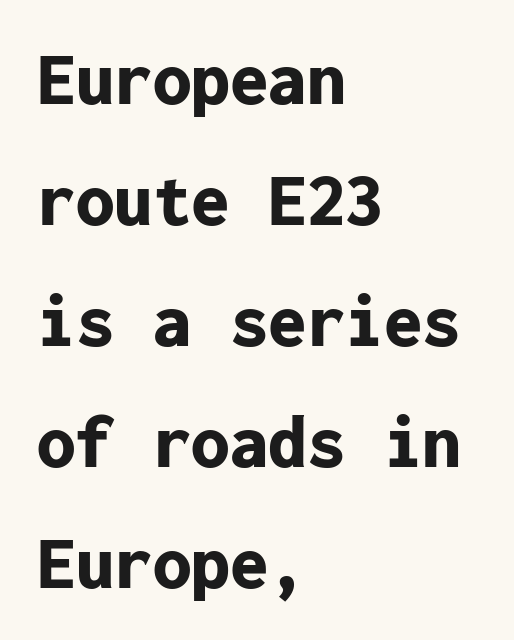
The lettering stays uniformly vertical, giving the passage a roman look. Type style note: lacks serifs. On the weight axis this lands at bold, roughly 700. The passage shown has conventional tracking throughout. Monospaced: the letters line up in strict vertical columns. Clear beneath every line of the passage.
